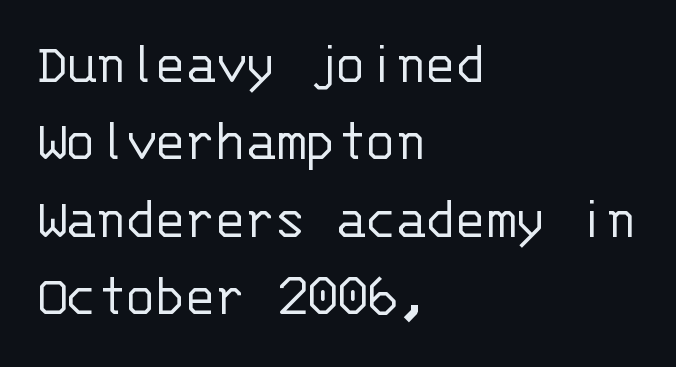
The image shows 61 px light sans-serif type, upright, monospaced; set left-aligned, normal line spacing (1.27x), normal letter spacing, not underlined; low stroke contrast and a large x-height.
